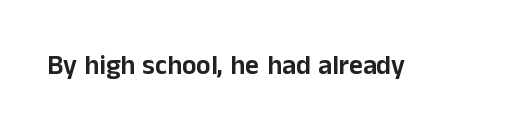
The image shows 27 px text type, upright; set normal letter spacing, not underlined.
